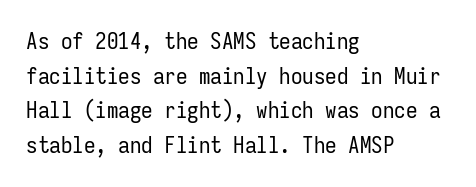
Vertical strokes here are truly vertical. Is the block centered? No — it sits flush against the left margin. Standard letterfit; no display-style spreading of the glyphs. This is not heavy type; no bold has been used.
